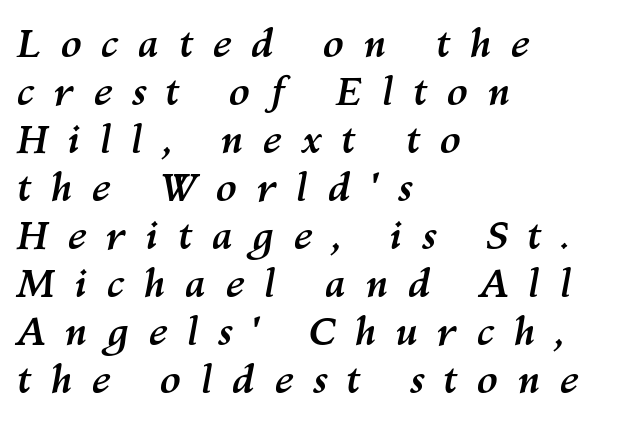
The image shows 39 px semibold type, italic (leaning right); set left-aligned, line spacing 1.23x, unusually wide letter spacing (+0.48 em), not underlined; medium stroke contrast and a medium x-height.
